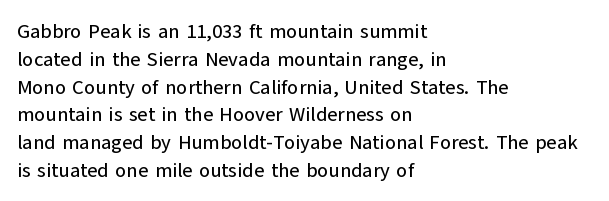
Ordinary non-slanted type is in use. If you drew a ruler down the left edge, every line would touch it. Underlining? Definitely not there. Rows of type keep a routine distance in the vertical direction. Observe the ordinary spacing: letters are neighbours, not strangers.
